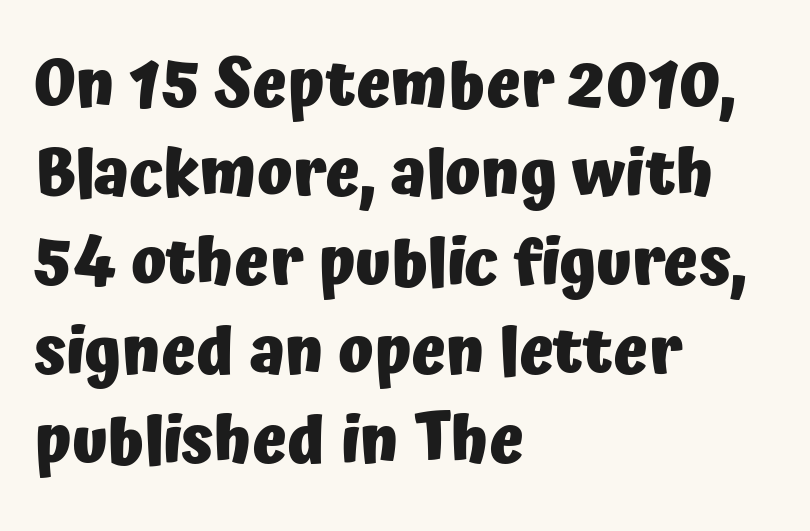
Varying glyph widths throughout — classic text-font behaviour. Nothing unusual about the tracking: characters are spaced as the font intends. Successive baselines arrive at the customary interval. When letters stand straight like this, we call the style roman or upright. The glyphs have the mass of a bold cut. The typesetter chose a ragged-right arrangement here.
